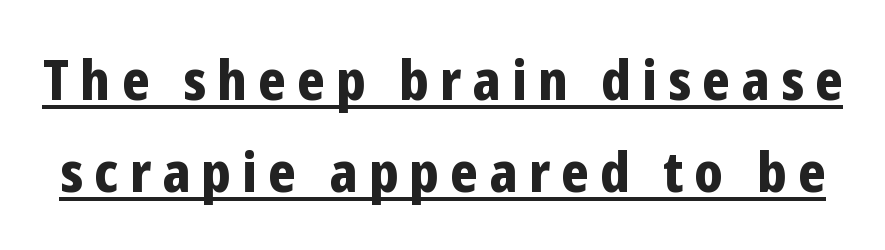
Q: Is the text bold? A: Yes.
Q: Is the text italic (slanted)? A: No, it is upright.
Q: Is the typeface a serif or a sans-serif typeface? A: Sans-serif.
Q: Is the text underlined? A: Yes.
Q: Is the spacing between letters normal or unusually wide? A: Unusually wide.
Q: Is the spacing between lines tight, normal or loose? A: Normal.
Q: Width (condensed, normal, or wide)? A: Condensed.
Q: Stroke contrast? A: Low.
Q: x-height? A: Medium.
Q: Monospaced? A: No.
